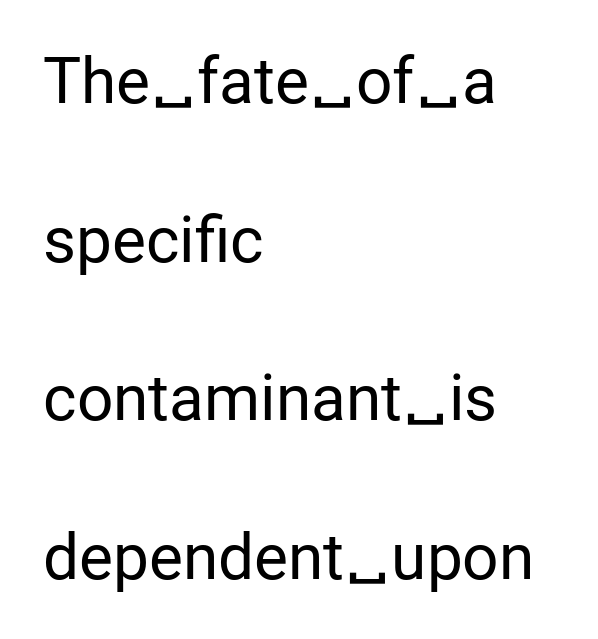
Q: Is the text bold? A: No.
Q: Is the text italic (slanted)? A: No, it is upright.
Q: Is the typeface a serif or a sans-serif typeface? A: Sans-serif.
Q: Is the text underlined? A: No.
Q: How is the paragraph aligned? A: Left-aligned.
Q: Is the spacing between letters normal or unusually wide? A: Normal.
Q: Is the spacing between lines tight, normal or loose? A: Loose.
Q: Width (condensed, normal, or wide)? A: Normal.
Q: Stroke contrast? A: Low.
Q: x-height? A: Medium.
Q: Monospaced? A: No.
